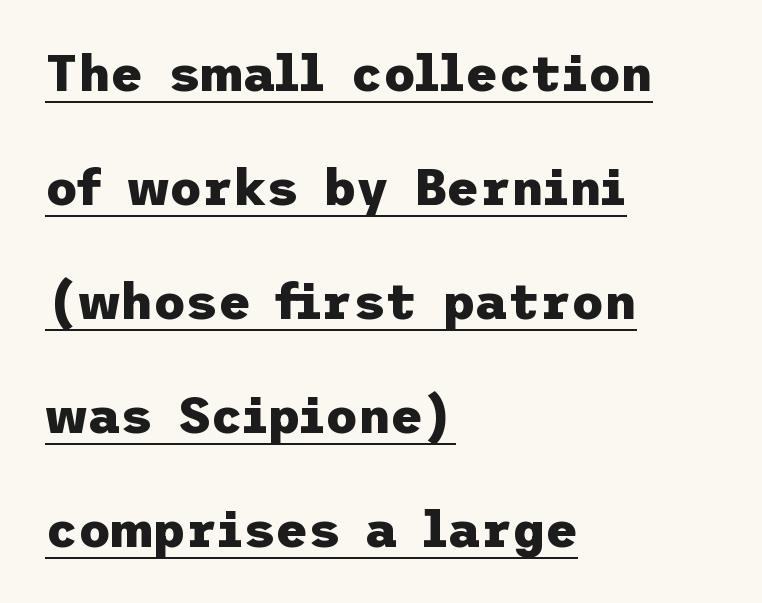
Q: Is the text bold? A: Yes.
Q: Is the text italic (slanted)? A: No, it is upright.
Q: Is the typeface a serif or a sans-serif typeface? A: Sans-serif.
Q: Is the text underlined? A: Yes.
Q: How is the paragraph aligned? A: Left-aligned.
Q: Is the spacing between letters normal or unusually wide? A: Normal.
Q: Is the spacing between lines tight, normal or loose? A: Loose.
Q: Width (condensed, normal, or wide)? A: Normal.
Q: Stroke contrast? A: Low.
Q: x-height? A: Medium.
